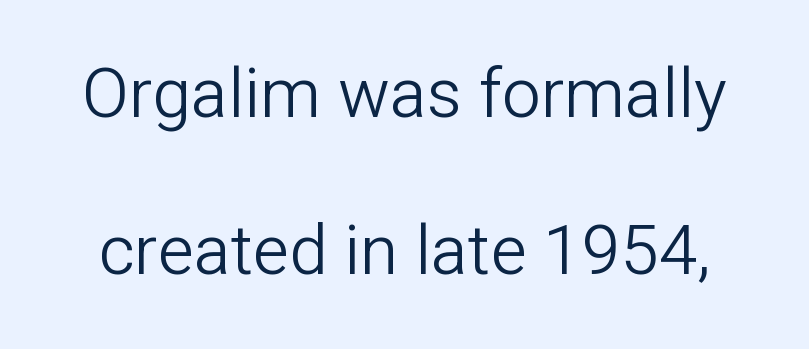
The image shows 69 px light sans-serif type, upright; set loose line spacing (2.28x), normal letter spacing, not underlined; low stroke contrast and a medium x-height.
